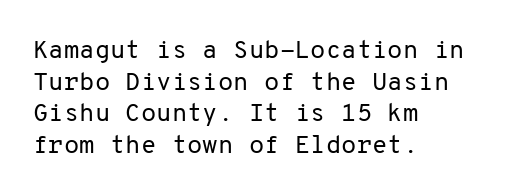
The characters are drawn with everyday or finer stroke widths. The string is rendered with underlining switched off. Leading matches the norm, producing a regular column. This sample uses plain, unmodified letter spacing.
